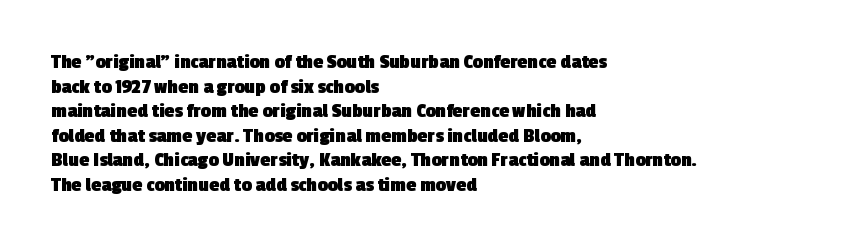
The image shows 20 px bold type; set left-aligned, line spacing 1.23x, normal letter spacing, not underlined.
